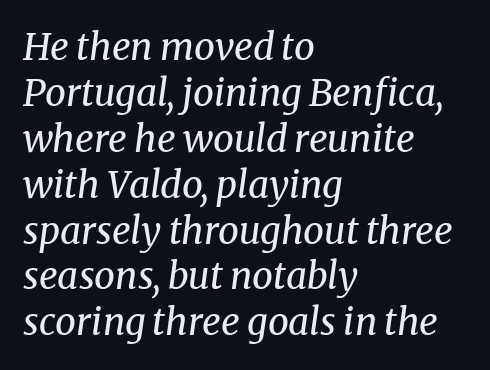
The image shows 37 px regular-weight serif type, italic (leaning right); set left-aligned, line spacing 1.24x, normal letter spacing, not underlined; medium stroke contrast and a medium x-height.
